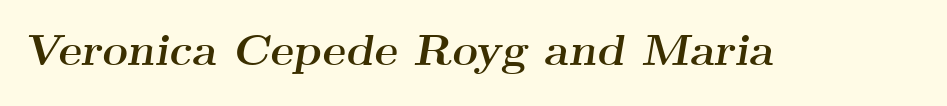
The image shows 44 px semibold, wide serif type, italic (leaning right); set normal letter spacing, not underlined; medium stroke contrast and a small x-height.
